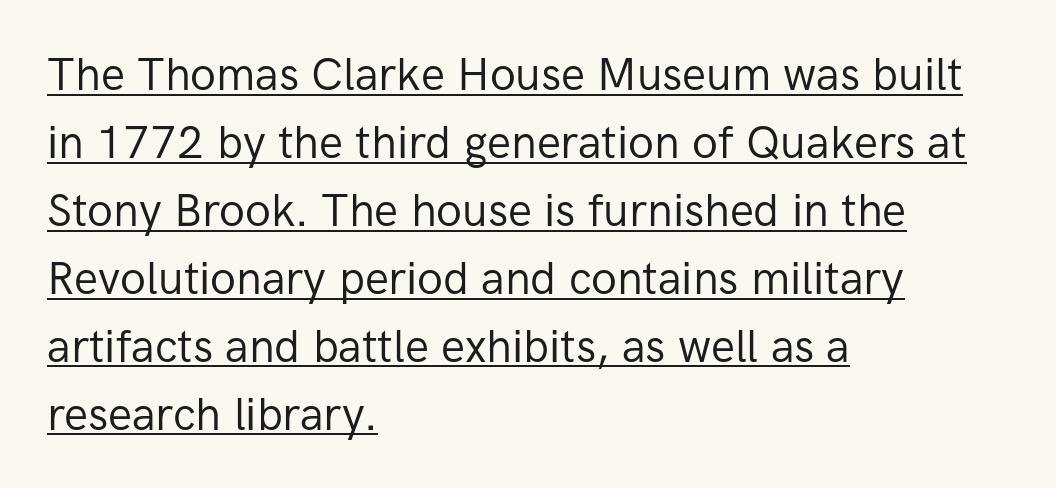
Typographically, this falls in the sans-serif category. Characters follow at the spacing the type designer built in. If you drew a line through each stem, it would be perfectly vertical. Caption: lettering with a line underneath. You could not count columns in this text — the font is proportionally spaced. The rows are spaced the way most documents space them.
